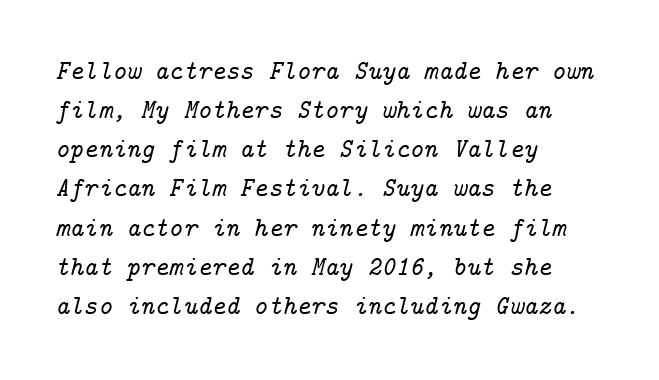
{"italic": "yes", "lean": "right", "slant_degrees": 14, "underline": "no", "align": "left", "line_spacing": "normal", "line_spacing_ratio": 1.45, "letter_spacing": "normal", "letter_spacing_em": 0.0, "glyph_px": 27}
